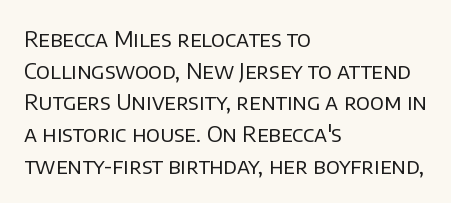
The image shows 22 px text type, upright; set left-aligned, normal line spacing (1.44x), normal letter spacing, not underlined.
